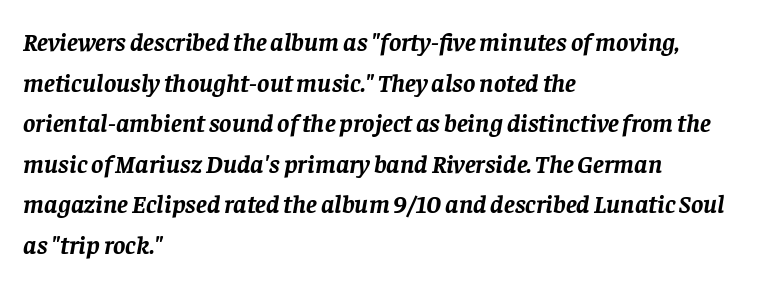
The image shows 26 px bold type, italic (leaning right); set left-aligned, normal line spacing (1.56x), normal letter spacing, not underlined.
